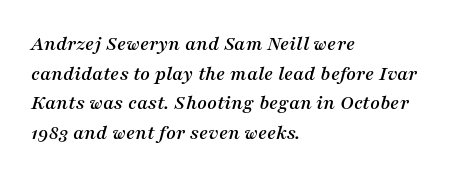
Q: Is the text italic (slanted)? A: Yes, it leans right by about 16 degrees.
Q: Is the text underlined? A: No.
Q: How is the paragraph aligned? A: Left-aligned.
Q: Is the spacing between letters normal or unusually wide? A: Normal.
Q: Is the spacing between lines tight, normal or loose? A: Normal.
